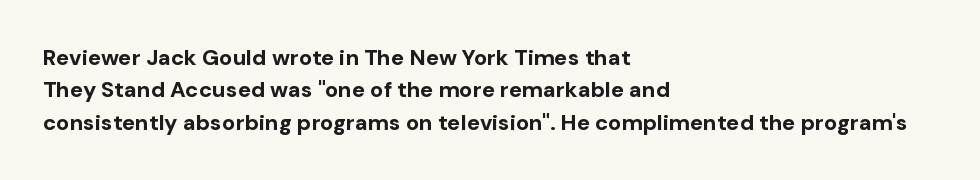
The image shows 22 px bold type, upright; set left-aligned, normal line spacing (1.47x), normal letter spacing, not underlined.
